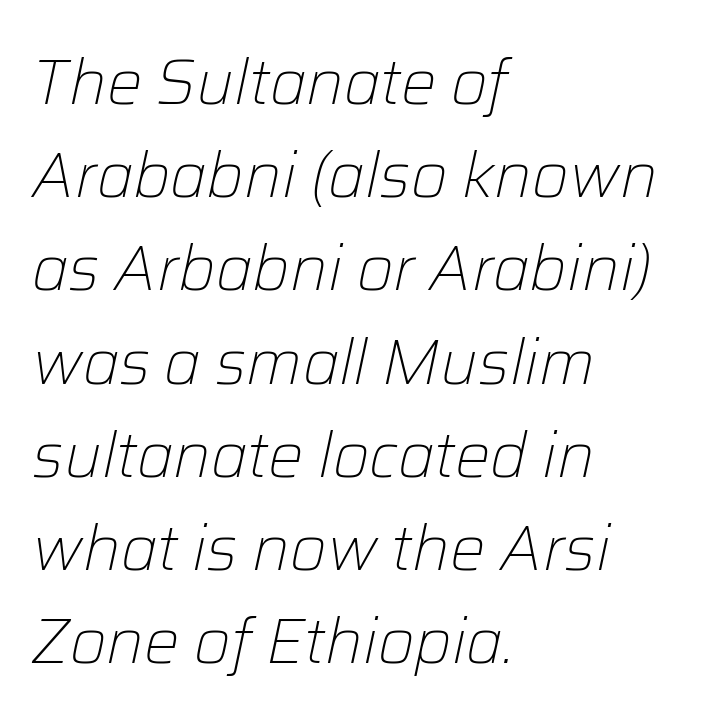
The image shows 63 px light type, italic (leaning right); set left-aligned, normal line spacing (1.48x), normal letter spacing, not underlined; low stroke contrast and a medium x-height.
